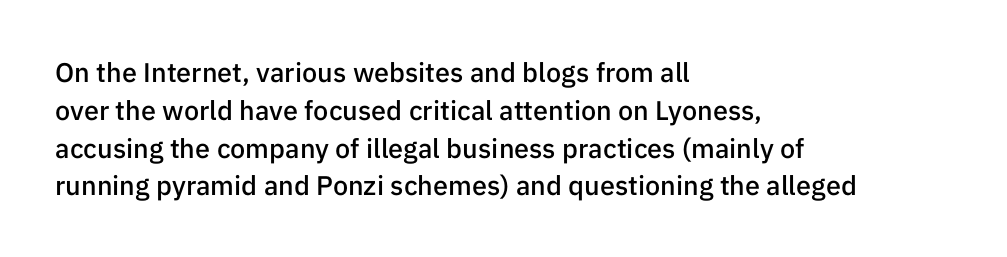
{"italic": "no", "bold": "semi", "underline": "no", "align": "left", "line_spacing": "normal", "line_spacing_ratio": 1.4, "letter_spacing": "normal", "letter_spacing_em": 0.0, "glyph_px": 27}
